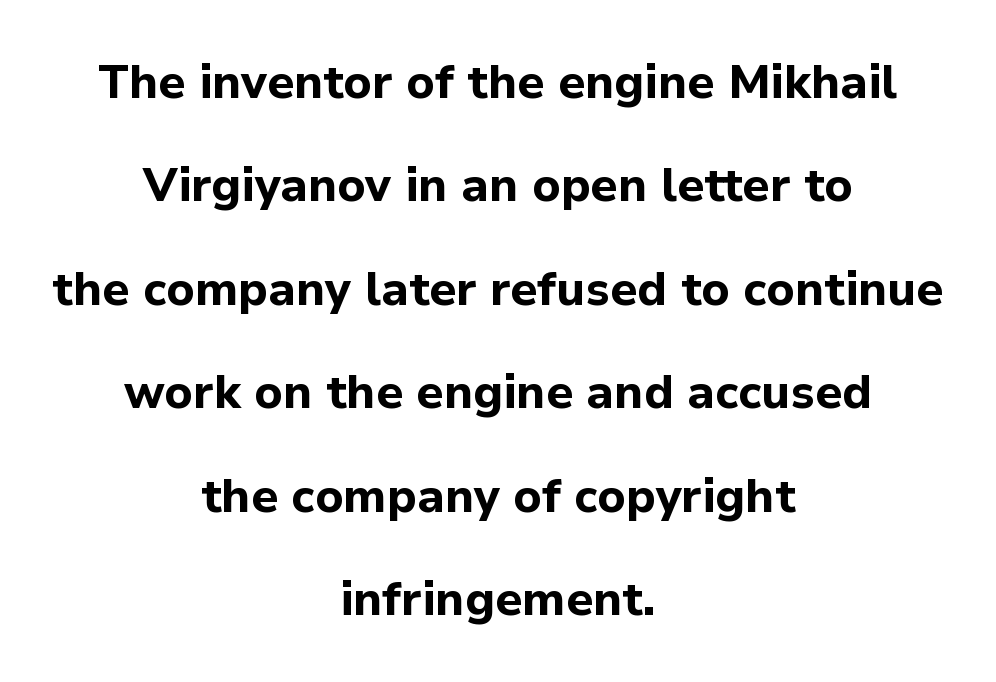
The image shows 47 px bold sans-serif type, upright; set centered, loose line spacing (2.2x), normal letter spacing, not underlined; low stroke contrast and a medium x-height.
